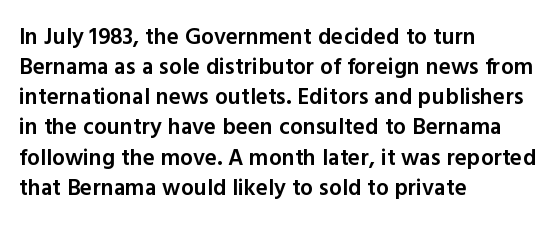
The image shows 23 px text type, upright; set left-aligned, normal line spacing (1.31x), normal letter spacing, not underlined.
